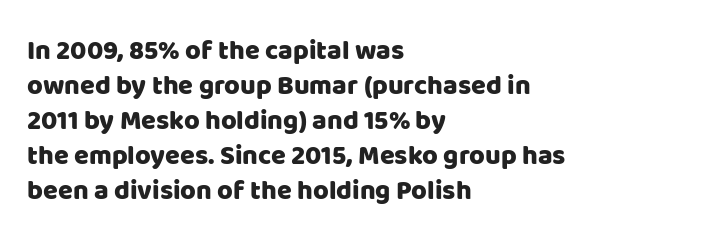
{"italic": "no", "underline": "no", "align": "left", "line_spacing": "normal", "line_spacing_ratio": 1.3, "letter_spacing": "normal", "letter_spacing_em": 0.0, "glyph_px": 27}
